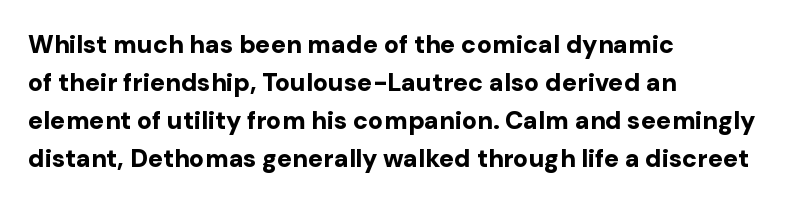
Leftover space on each line is placed entirely after the last word. Normally led — the rows are evenly, conventionally spaced. Type without underlining. Here the glyphs are tracked normally, forming tight word shapes.
